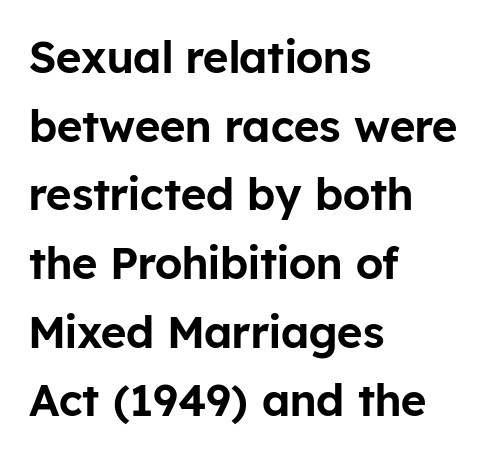
Q: Is the text italic (slanted)? A: No, it is upright.
Q: Is the typeface a serif or a sans-serif typeface? A: Sans-serif.
Q: Is the text underlined? A: No.
Q: How is the paragraph aligned? A: Left-aligned.
Q: Is the spacing between letters normal or unusually wide? A: Normal.
Q: Is the spacing between lines tight, normal or loose? A: Normal.
Q: Width (condensed, normal, or wide)? A: Normal.
Q: Stroke contrast? A: Low.
Q: x-height? A: Medium.
Q: Monospaced? A: No.
